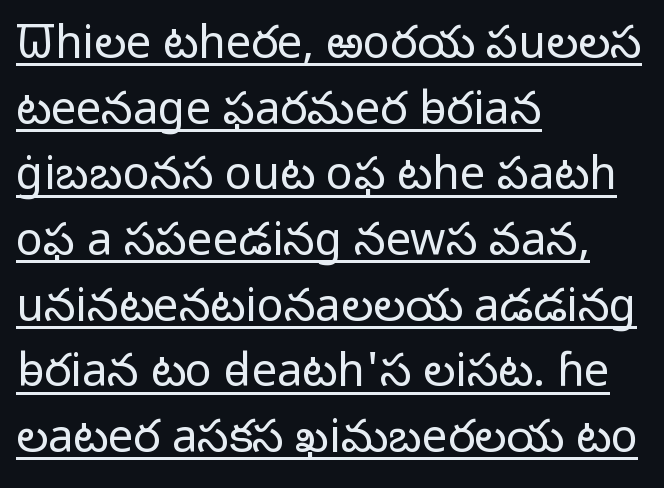
The image shows 45 px light sans-serif type, upright; set left-aligned, normal line spacing (1.46x), normal letter spacing, underlined; low stroke contrast and a medium x-height.
